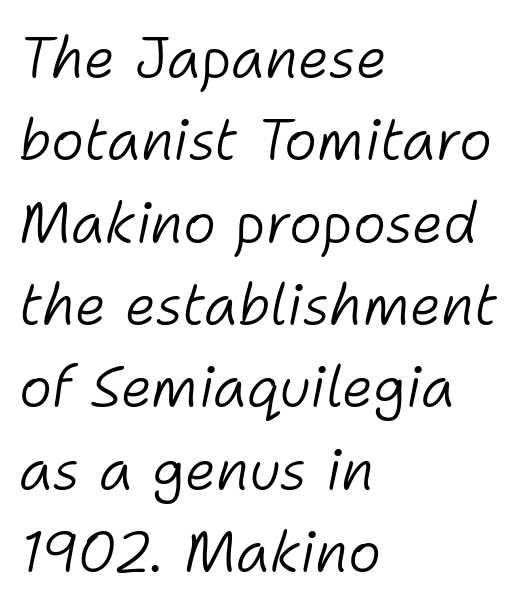
{"italic": "yes", "lean": "right", "slant_degrees": 11, "bold": "no", "weight": "light", "width": "normal", "stroke_contrast": "low", "x_height": "medium", "monospaced": "no", "underline": "no", "align": "left", "line_spacing": "normal", "line_spacing_ratio": 1.47, "letter_spacing": "normal", "letter_spacing_em": 0.0, "glyph_px": 56}
